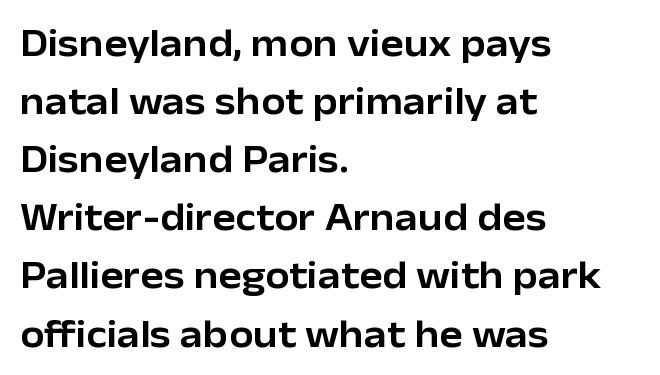
Q: Is the text italic (slanted)? A: No, it is upright.
Q: Is the typeface a serif or a sans-serif typeface? A: Sans-serif.
Q: Is the text underlined? A: No.
Q: How is the paragraph aligned? A: Left-aligned.
Q: Is the spacing between letters normal or unusually wide? A: Normal.
Q: Is the spacing between lines tight, normal or loose? A: Normal.
Q: Width (condensed, normal, or wide)? A: Normal.
Q: Stroke contrast? A: Low.
Q: x-height? A: Medium.
Q: Monospaced? A: No.
